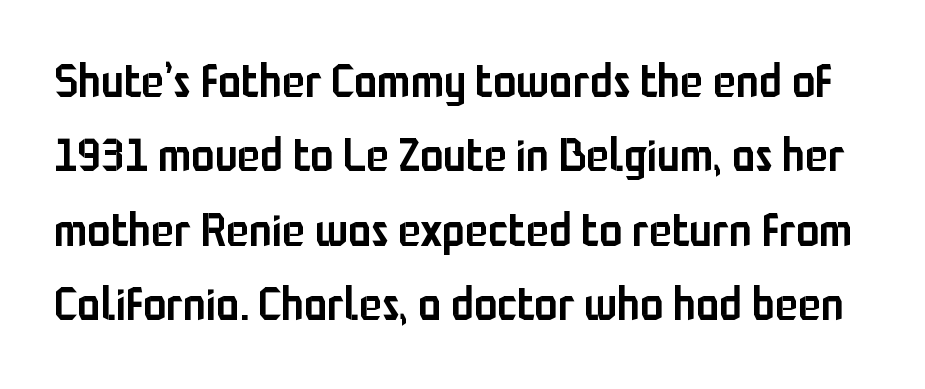
{"serif": "no", "italic": "no", "bold": "semi", "weight": "semibold", "width": "condensed", "stroke_contrast": "low", "x_height": "medium", "monospaced": "no", "underline": "no", "line_spacing": "normal", "line_spacing_ratio": 1.58, "letter_spacing": "normal", "letter_spacing_em": 0.0, "glyph_px": 47}
